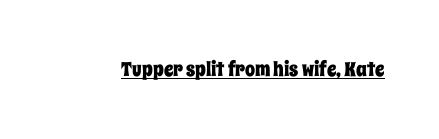
{"italic": "no", "underline": "yes", "letter_spacing": "normal", "letter_spacing_em": 0.0, "glyph_px": 20}
